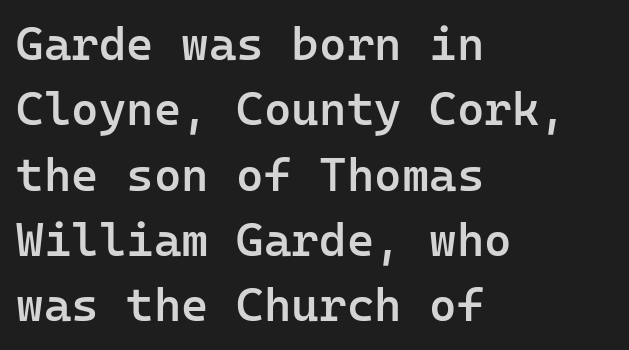
Layout note: lines flush left. Rendered with straight, roman letterforms. The letterforms sit shoulder to shoulder at normal distance. The rows are spaced the way most documents space them.
